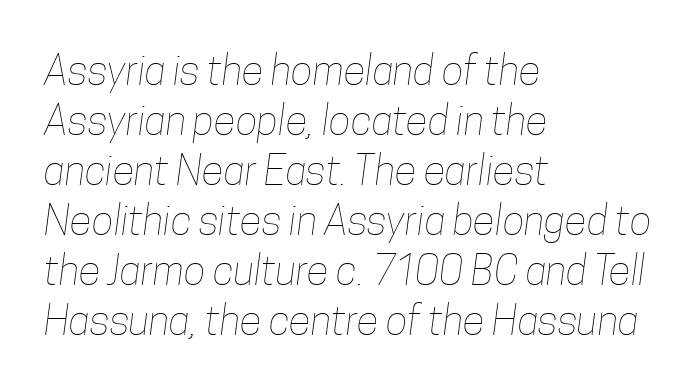
Q: Is the text bold? A: No.
Q: Is the text underlined? A: No.
Q: How is the paragraph aligned? A: Left-aligned.
Q: Is the spacing between letters normal or unusually wide? A: Normal.
Q: Width (condensed, normal, or wide)? A: Condensed.
Q: Stroke contrast? A: Low.
Q: x-height? A: Medium.
Q: Monospaced? A: No.
